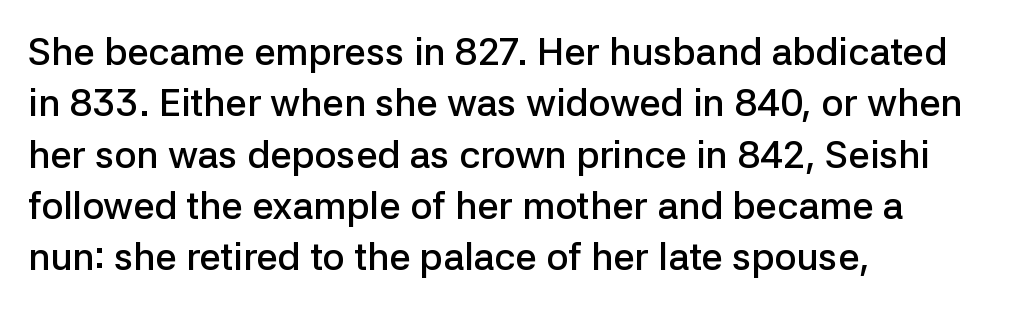
The image shows 38 px semibold sans-serif type, upright; set left-aligned, normal line spacing (1.35x), normal letter spacing, not underlined; low stroke contrast and a medium x-height.
